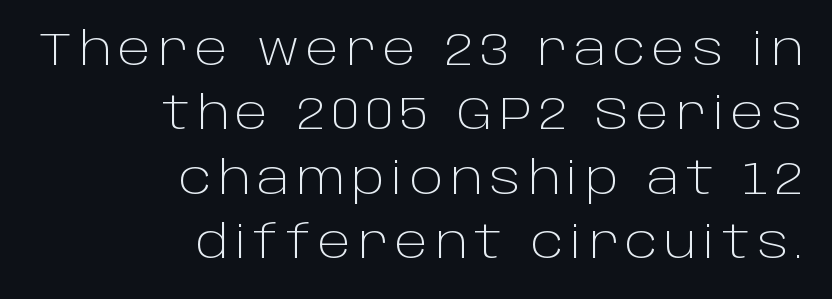
{"serif": "no", "italic": "no", "bold": "no", "weight": "light", "width": "normal", "stroke_contrast": "low", "x_height": "large", "monospaced": "no", "underline": "no", "align": "right", "line_spacing": "normal", "line_spacing_ratio": 1.43, "glyph_px": 45}
